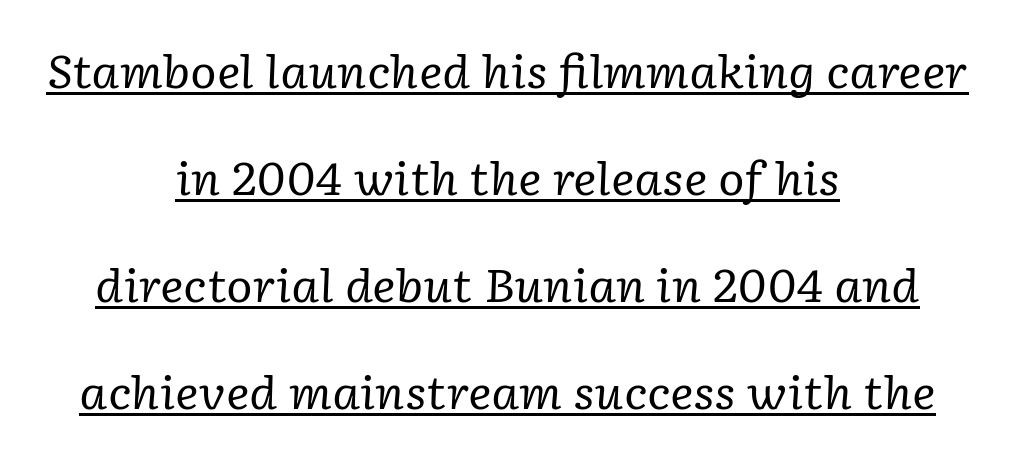
This sample uses a serif face. Each line of the rendering has a horizontal stroke beneath the glyphs. Short note: letters normally spaced. Casual observation: everything's sitting right in the middle.
